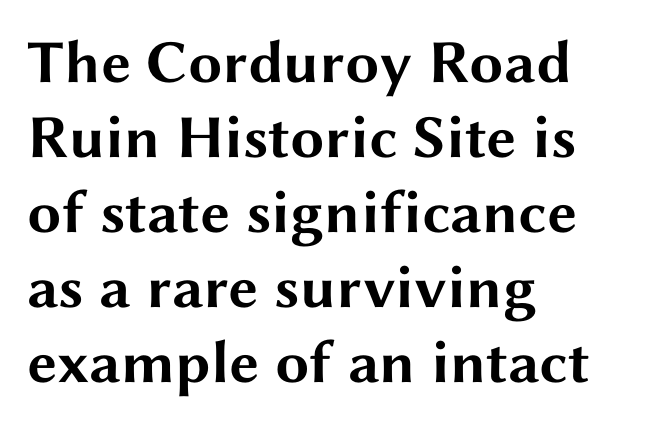
Q: Is the text bold? A: Yes.
Q: Is the text italic (slanted)? A: No, it is upright.
Q: Is the typeface a serif or a sans-serif typeface? A: Sans-serif.
Q: Is the text underlined? A: No.
Q: How is the paragraph aligned? A: Left-aligned.
Q: Is the spacing between letters normal or unusually wide? A: Normal.
Q: Width (condensed, normal, or wide)? A: Wide.
Q: Stroke contrast? A: Medium.
Q: x-height? A: Medium.
Q: Monospaced? A: No.
